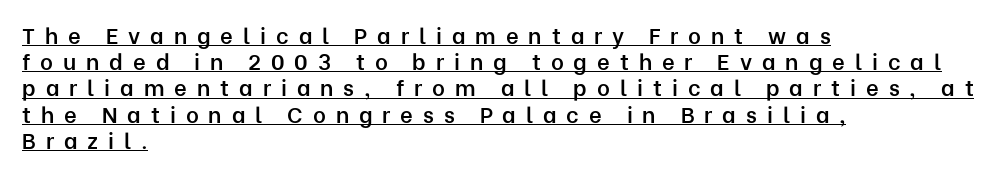
{"italic": "no", "bold": "semi", "underline": "yes", "align": "left", "line_spacing_ratio": 1.19, "letter_spacing": "wide", "letter_spacing_em": 0.45, "glyph_px": 22}
